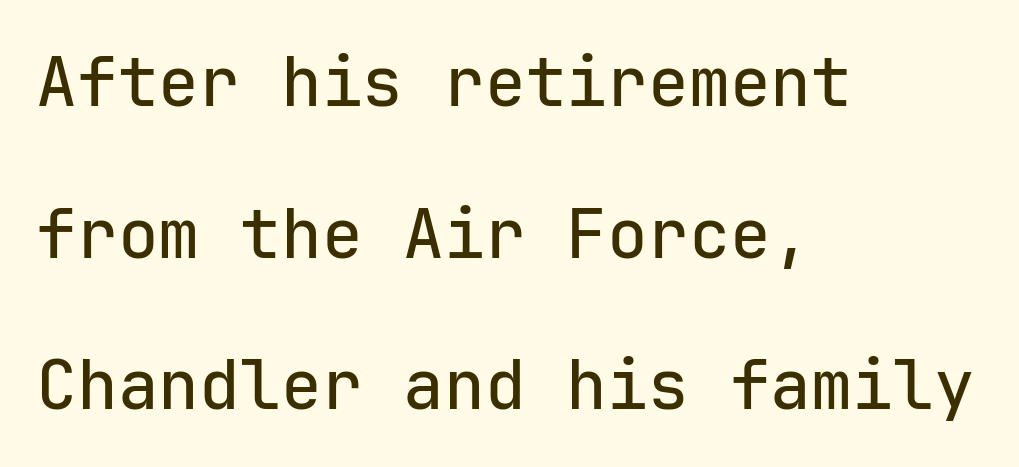
This rendering employs a face without finishing strokes, i.e., a sans-serif. A clean baseline with only descenders dipping below it. Does extra space separate the letters? No, they use regular spacing. A roman cut, with each character standing at attention. You could count columns in this text — the font is strictly monospaced. If you measured baseline to baseline, you'd find a long distance.
